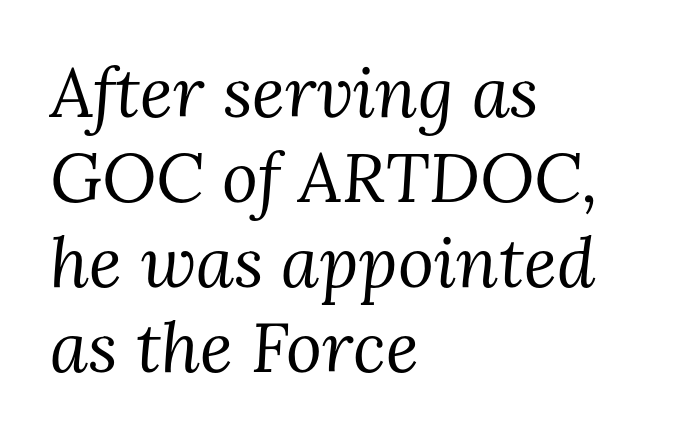
The image shows 69 px regular-weight serif type, italic (leaning right); set left-aligned, line spacing 1.23x, normal letter spacing, not underlined; medium stroke contrast and a medium x-height.
